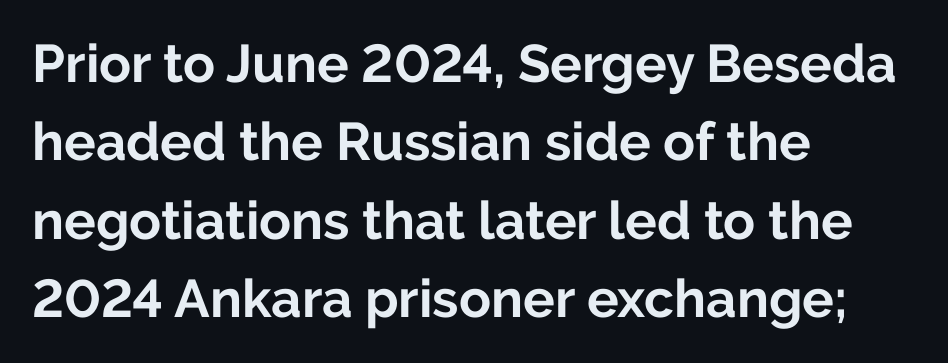
Note the varied advance widths — an 'i' is clearly narrower than an 'm'. The letters stand straight up with perfectly vertical stems. Short note: letters normally spaced. The rendering uses a moderate line-height, typical for paragraphs.
